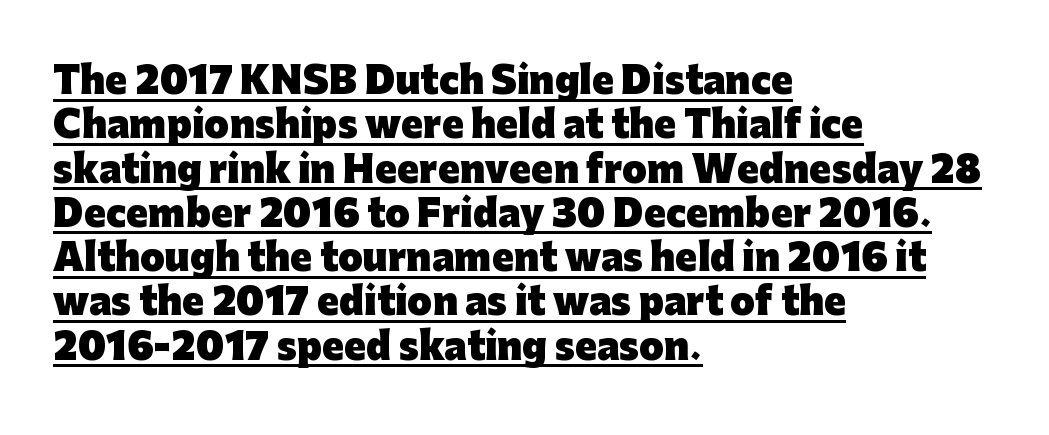
Q: Is the text bold? A: Yes.
Q: Is the text italic (slanted)? A: No, it is upright.
Q: Is the typeface a serif or a sans-serif typeface? A: Sans-serif.
Q: Is the text underlined? A: Yes.
Q: How is the paragraph aligned? A: Left-aligned.
Q: Is the spacing between letters normal or unusually wide? A: Normal.
Q: Width (condensed, normal, or wide)? A: Normal.
Q: Stroke contrast? A: Low.
Q: x-height? A: Medium.
Q: Monospaced? A: No.
